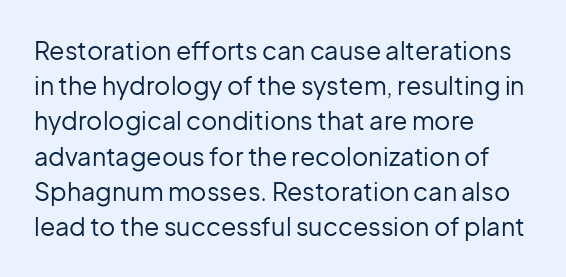
Q: Is the text bold? A: No.
Q: Is the text italic (slanted)? A: No, it is upright.
Q: Is the text underlined? A: No.
Q: How is the paragraph aligned? A: Left-aligned.
Q: Is the spacing between letters normal or unusually wide? A: Normal.
Q: Is the spacing between lines tight, normal or loose? A: Normal.
